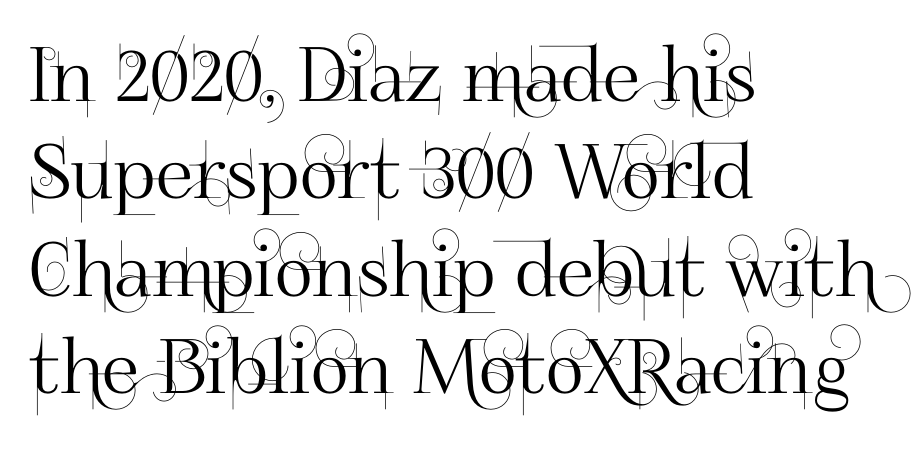
{"serif": "no", "italic": "no", "width": "normal", "stroke_contrast": "high", "x_height": "small", "monospaced": "no", "underline": "no", "align": "left", "line_spacing": "normal", "line_spacing_ratio": 1.3, "letter_spacing": "normal", "letter_spacing_em": 0.0, "glyph_px": 75}
